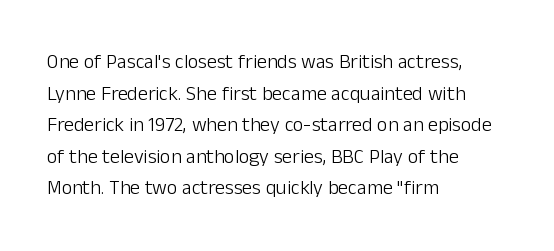
{"italic": "no", "bold": "no", "underline": "no", "align": "left", "line_spacing": "normal", "line_spacing_ratio": 1.58, "letter_spacing": "normal", "letter_spacing_em": 0.0, "glyph_px": 20}
